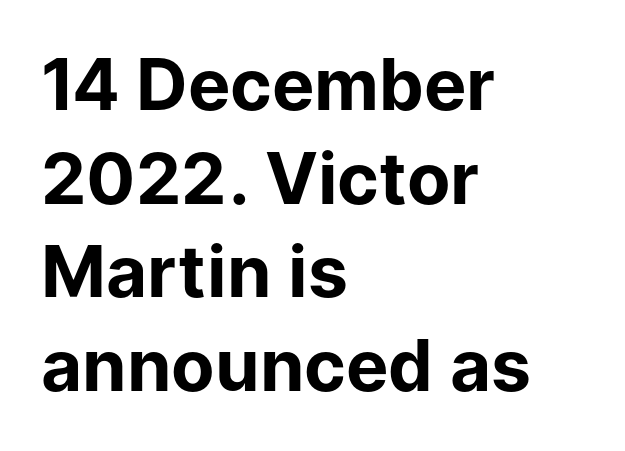
Q: Is the text bold? A: Yes.
Q: Is the text italic (slanted)? A: No, it is upright.
Q: Is the typeface a serif or a sans-serif typeface? A: Sans-serif.
Q: Is the text underlined? A: No.
Q: How is the paragraph aligned? A: Left-aligned.
Q: Is the spacing between letters normal or unusually wide? A: Normal.
Q: Is the spacing between lines tight, normal or loose? A: Normal.
Q: Width (condensed, normal, or wide)? A: Normal.
Q: Stroke contrast? A: Low.
Q: x-height? A: Medium.
Q: Monospaced? A: No.
